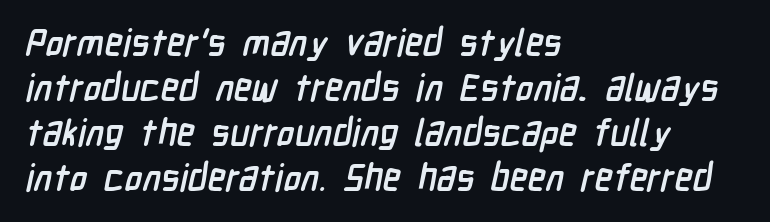
The image shows 37 px semibold, condensed sans-serif type; set left-aligned, line spacing 1.22x, normal letter spacing, not underlined; low stroke contrast and a medium x-height.
